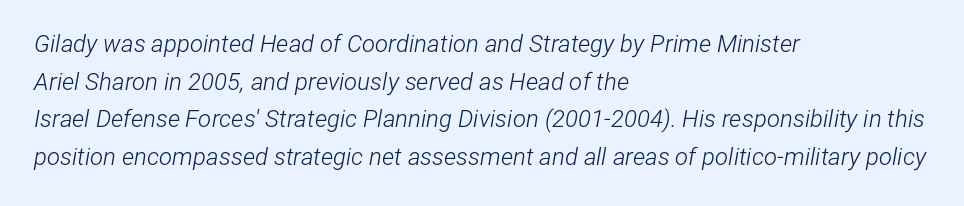
Which margin do the lines hug? The left one — the right edge is uneven. If you drew a line through each stem, it would be angled. Default kerning and tracking; the words read as compact shapes. Words float on clear page, feet unadorned. The strokes are not fattened; the text isn't bold. Normally led — the rows are evenly, conventionally spaced.
